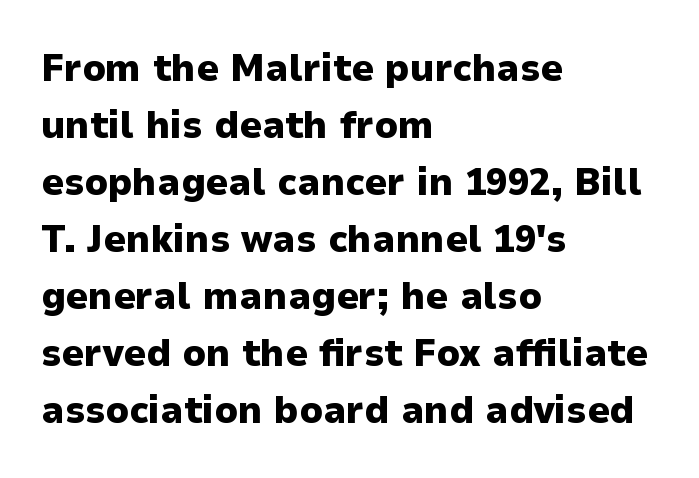
The image shows 39 px heavy sans-serif type, upright; set left-aligned, normal line spacing (1.46x), normal letter spacing, not underlined; low stroke contrast and a medium x-height.
